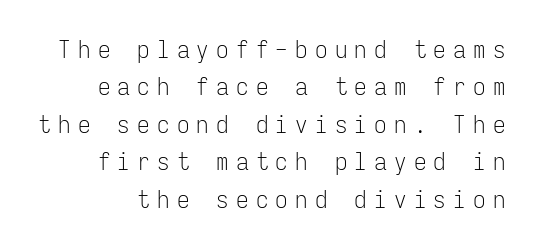
The image shows 25 px text type, upright; set normal line spacing (1.5x), unusually wide letter spacing (+0.29 em), not underlined.
